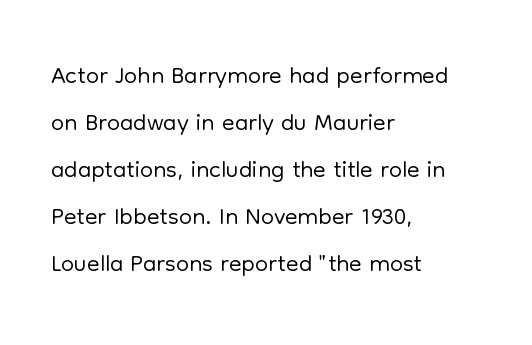
{"serif": "no", "italic": "no", "bold": "no", "weight": "light", "width": "normal", "stroke_contrast": "low", "x_height": "medium", "monospaced": "no", "underline": "no", "align": "left", "line_spacing": "normal", "line_spacing_ratio": 1.27, "letter_spacing": "normal", "letter_spacing_em": 0.0, "glyph_px": 37}
